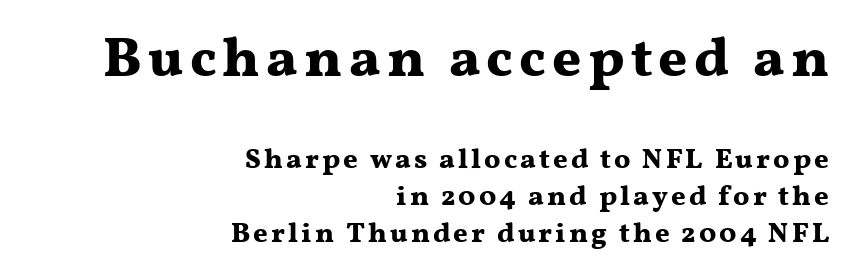
The image shows 56 px bold, wide serif type, upright; set right-aligned, normal line spacing (1.32x), not underlined; the first (top) block is 2.0x larger; medium stroke contrast and a medium x-height.
